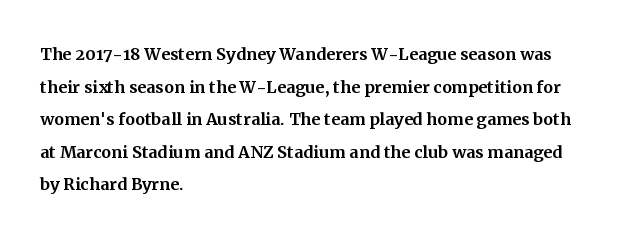
The image shows 22 px text type, upright; set left-aligned, normal line spacing (1.48x), normal letter spacing, not underlined.
